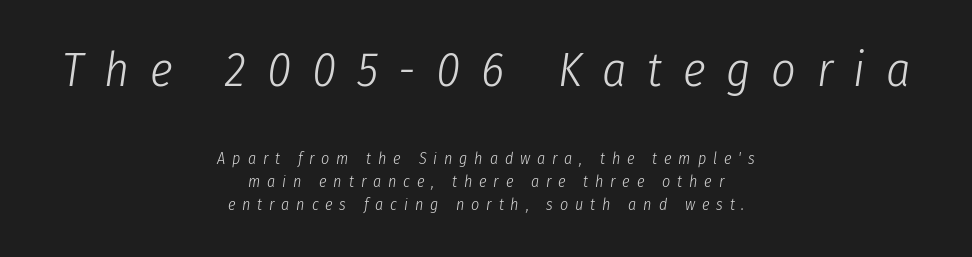
{"italic": "yes", "lean": "right", "slant_degrees": 8, "bold": "no", "weight": "light", "width": "condensed", "stroke_contrast": "low", "x_height": "medium", "monospaced": "no", "underline": "no", "align": "center", "line_spacing": "normal", "line_spacing_ratio": 1.45, "letter_spacing": "wide", "letter_spacing_em": 0.43, "larger_block": "first", "size_ratio": 3.0, "glyph_px": 48}
